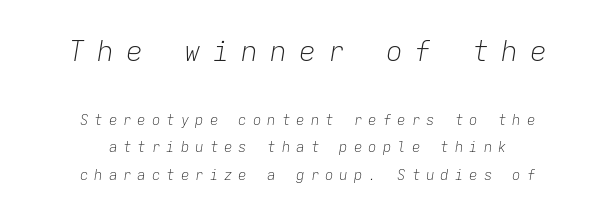
Q: Is the text bold? A: No.
Q: Is the text italic (slanted)? A: Yes, it leans right by about 9 degrees.
Q: Is the text underlined? A: No.
Q: How is the paragraph aligned? A: Centered.
Q: Is the spacing between letters normal or unusually wide? A: Unusually wide.
Q: Is the spacing between lines tight, normal or loose? A: Loose.
Q: Which block of text is set in a larger size, the first (top) or the second (bottom)? A: The first (top) one.
Q: Width (condensed, normal, or wide)? A: Normal.
Q: Stroke contrast? A: Low.
Q: x-height? A: Medium.
Q: Monospaced? A: Yes.
